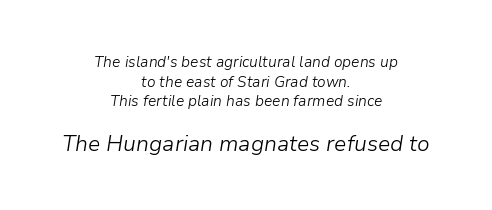
The image shows 22 px text type, italic (leaning right); set centered, normal line spacing (1.31x), normal letter spacing, not underlined; the second (bottom) block is 1.47x larger.
